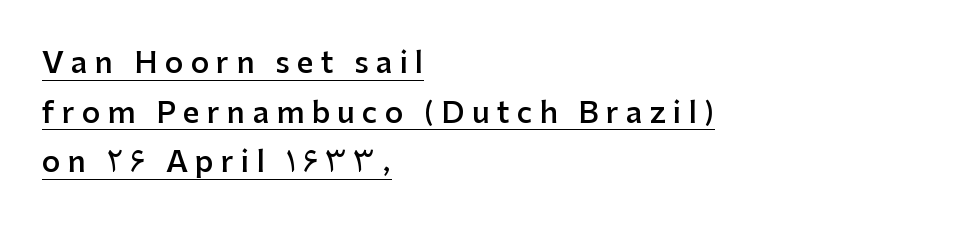
Italic? Not at all — the glyphs are vertical. Varying glyph widths throughout — classic text-font behaviour. I'd describe the lettering as semibold — firm but not a full bold. The gaps between neighbouring characters are conspicuously large. Stroke terminals: plain, sans-serif. This sample is left-justified, so line endings fall wherever the words run out.
